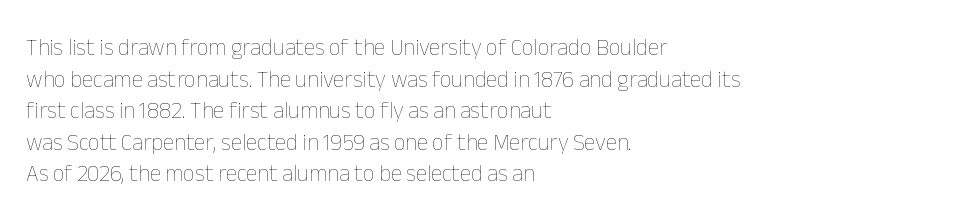
{"italic": "no", "bold": "no", "underline": "no", "align": "left", "line_spacing": "normal", "line_spacing_ratio": 1.37, "letter_spacing": "normal", "letter_spacing_em": 0.0, "glyph_px": 23}
